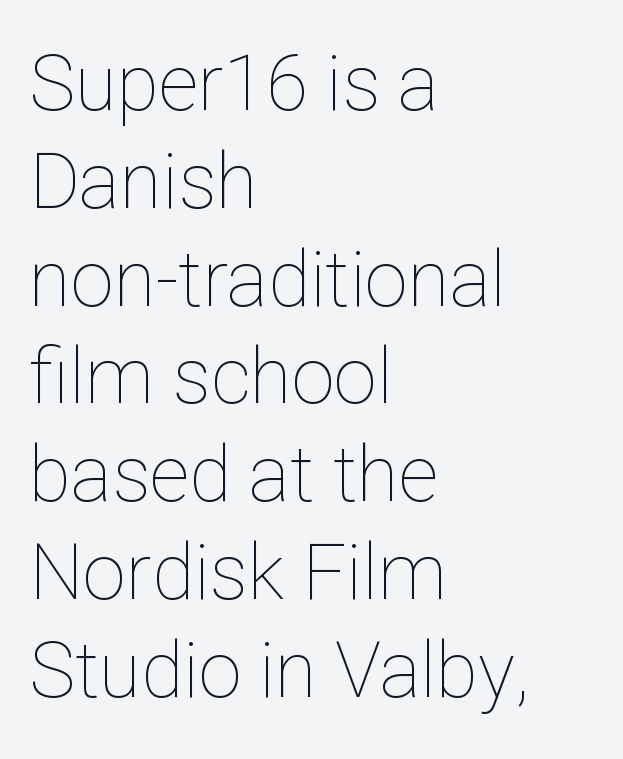
The image shows 77 px thin type, upright; set left-aligned, normal line spacing (1.27x), normal letter spacing, not underlined; low stroke contrast and a medium x-height.
